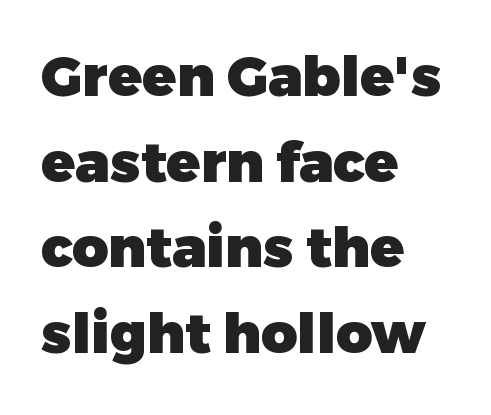
The image shows 56 px heavy sans-serif type, upright; set left-aligned, normal line spacing (1.53x), normal letter spacing, not underlined; low stroke contrast and a medium x-height.
